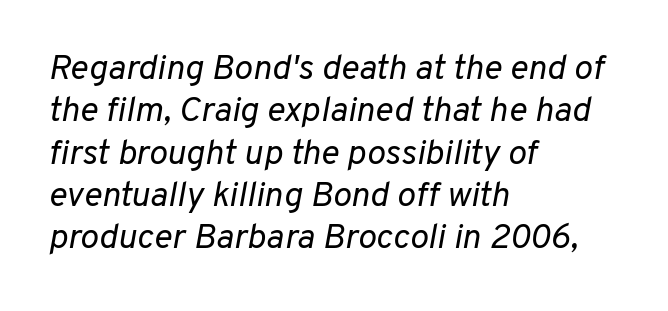
The image shows 35 px regular-weight type, italic (leaning right); set left-aligned, line spacing 1.21x, normal letter spacing, not underlined; low stroke contrast and a medium x-height.
